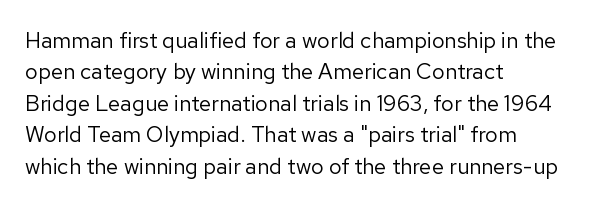
The image shows 22 px text type, upright; set left-aligned, normal line spacing (1.43x), normal letter spacing, not underlined.
